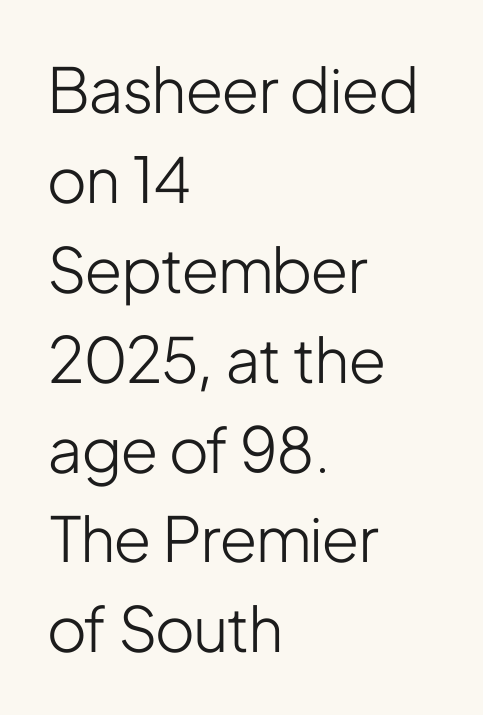
{"serif": "no", "italic": "no", "bold": "no", "weight": "light", "width": "condensed", "stroke_contrast": "low", "x_height": "medium", "monospaced": "no", "underline": "no", "align": "left", "line_spacing": "normal", "line_spacing_ratio": 1.45, "letter_spacing": "normal", "letter_spacing_em": 0.0, "glyph_px": 62}
